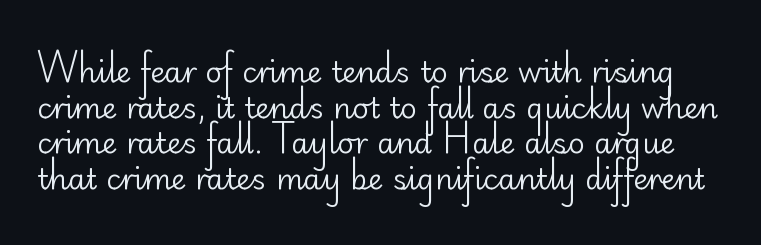
{"serif": "no", "italic": "no", "bold": "no", "weight": "regular", "width": "normal", "stroke_contrast": "low", "x_height": "small", "monospaced": "no", "underline": "no", "line_spacing_ratio": 1.23, "letter_spacing": "normal", "letter_spacing_em": 0.0, "glyph_px": 29}
